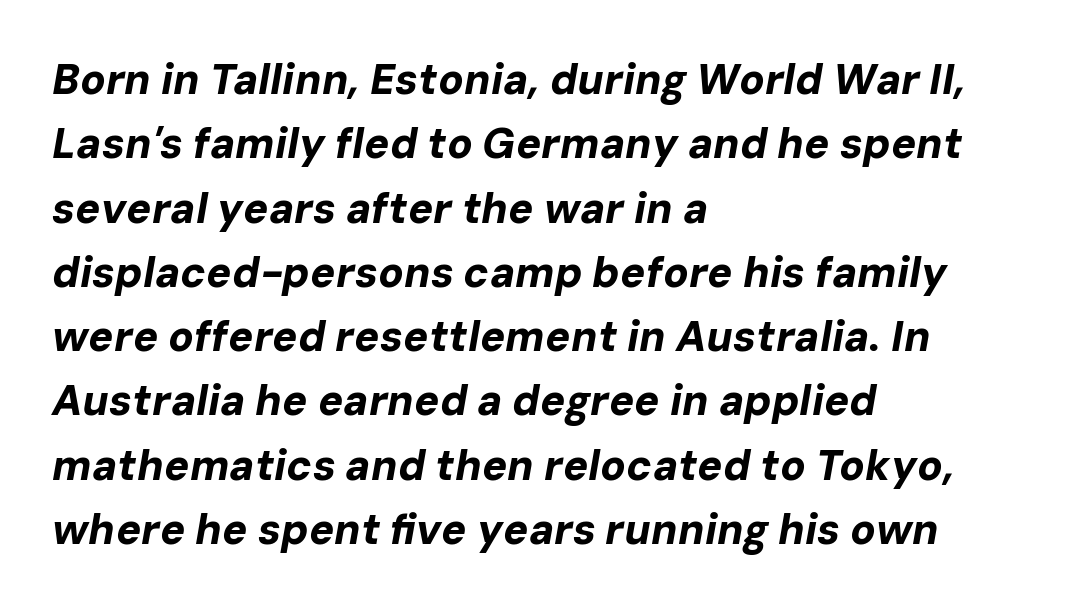
The string is rendered with underlining switched off. The tracking reads as untouched default to a designer's eye. The lines are quadded left. In terms of weight, the rendering is a true, heavy bold.
